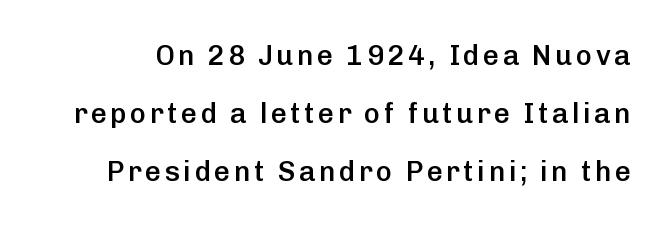
I'd describe the lettering as semibold — firm but not a full bold. The typography opts for an upright posture over an oblique one. Anything drawn beneath the words? Only blank space. The face used here is a sans, in the tradition of grotesques and geometrics.
